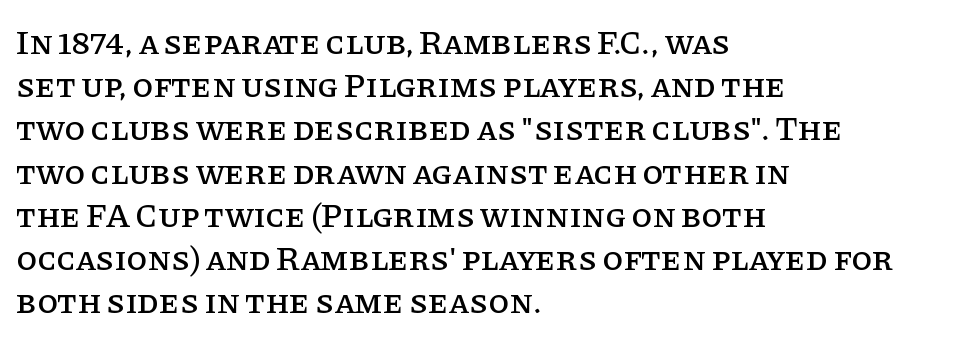
{"serif": "yes", "italic": "no", "width": "normal", "stroke_contrast": "low", "x_height": "large", "monospaced": "no", "underline": "no", "align": "left", "line_spacing": "normal", "line_spacing_ratio": 1.27, "letter_spacing": "normal", "letter_spacing_em": 0.0, "glyph_px": 34}
